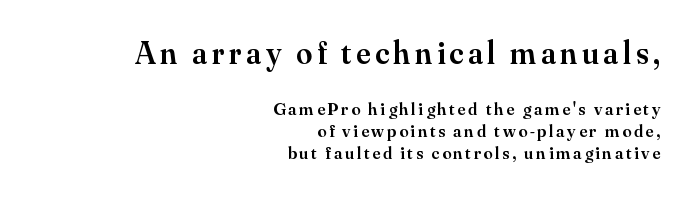
{"serif": "yes", "italic": "no", "bold": "semi", "weight": "semibold", "width": "normal", "stroke_contrast": "medium", "x_height": "small", "monospaced": "no", "underline": "no", "align": "right", "line_spacing_ratio": 1.23, "larger_block": "first", "size_ratio": 1.78, "glyph_px": 32}
